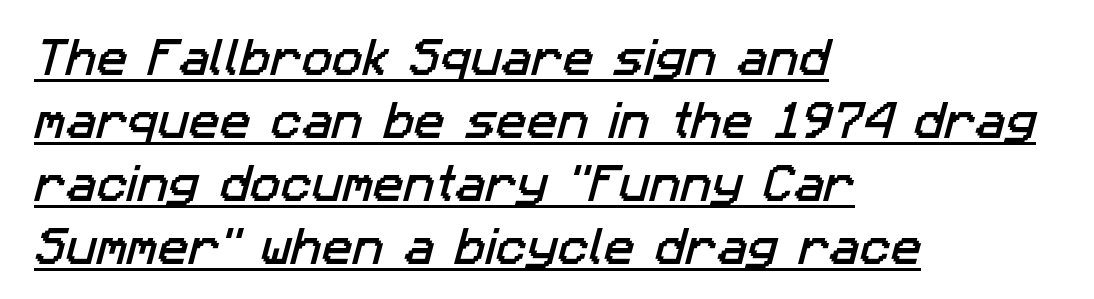
Q: Is the typeface a serif or a sans-serif typeface? A: Sans-serif.
Q: Is the text underlined? A: Yes.
Q: How is the paragraph aligned? A: Left-aligned.
Q: Is the spacing between letters normal or unusually wide? A: Normal.
Q: Is the spacing between lines tight, normal or loose? A: Normal.
Q: Width (condensed, normal, or wide)? A: Normal.
Q: Stroke contrast? A: Low.
Q: x-height? A: Medium.
Q: Monospaced? A: No.
